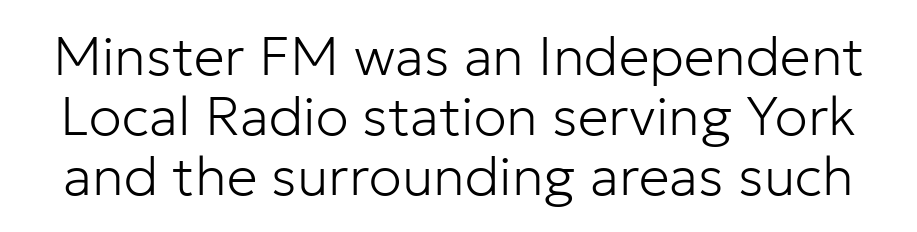
A quiet, ordinary-to-light weight characterises the typeface. I'd call this a sans setting — the letters go barefoot. Glyph-to-glyph distance matches everyday printed text. Style check: upright.
